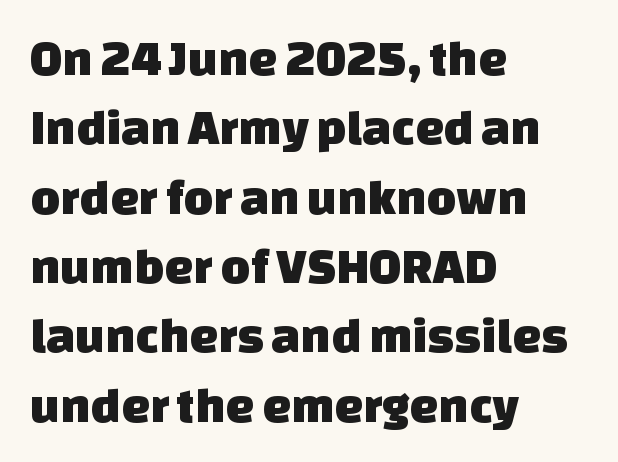
Check the space under the baseline: it is left empty. Unlike a traditional serif, this face leaves its strokes unadorned. This rendering leaves character spacing at its baseline value. A typesetter would call this proportional, since set widths differ per character. This sample is left-justified, so line endings fall wherever the words run out. The space between consecutive lines is moderate.
